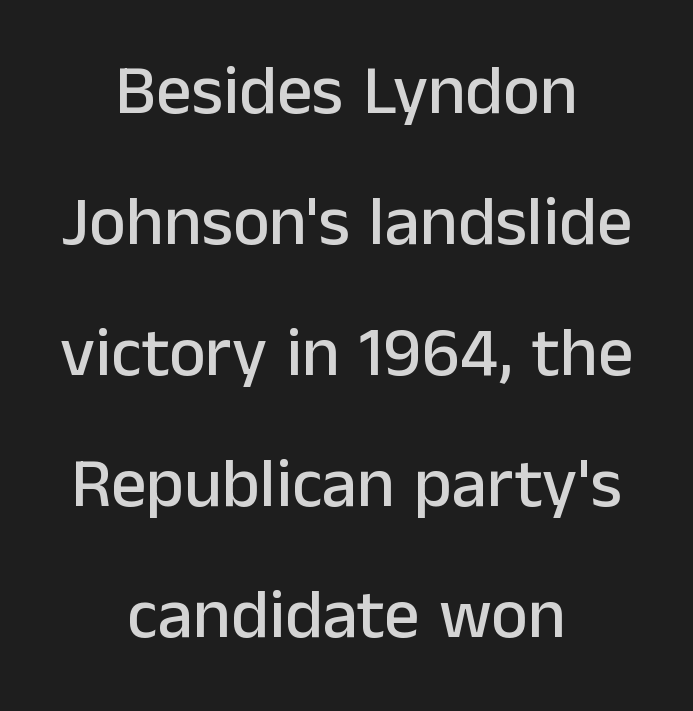
{"serif": "no", "italic": "no", "width": "normal", "stroke_contrast": "low", "x_height": "medium", "monospaced": "no", "underline": "no", "align": "center", "line_spacing_ratio": 1.87, "letter_spacing": "normal", "letter_spacing_em": 0.0, "glyph_px": 70}
